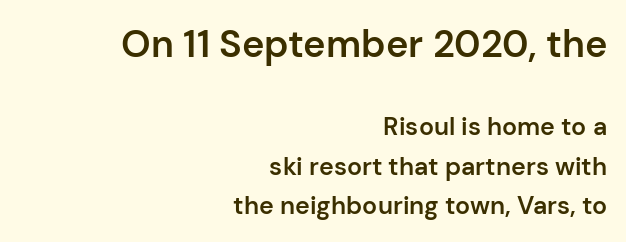
{"serif": "no", "italic": "no", "bold": "semi", "weight": "semibold", "width": "normal", "stroke_contrast": "low", "x_height": "medium", "monospaced": "no", "underline": "no", "align": "right", "line_spacing": "normal", "line_spacing_ratio": 1.59, "letter_spacing": "normal", "letter_spacing_em": 0.0, "larger_block": "first", "size_ratio": 1.52, "glyph_px": 38}
